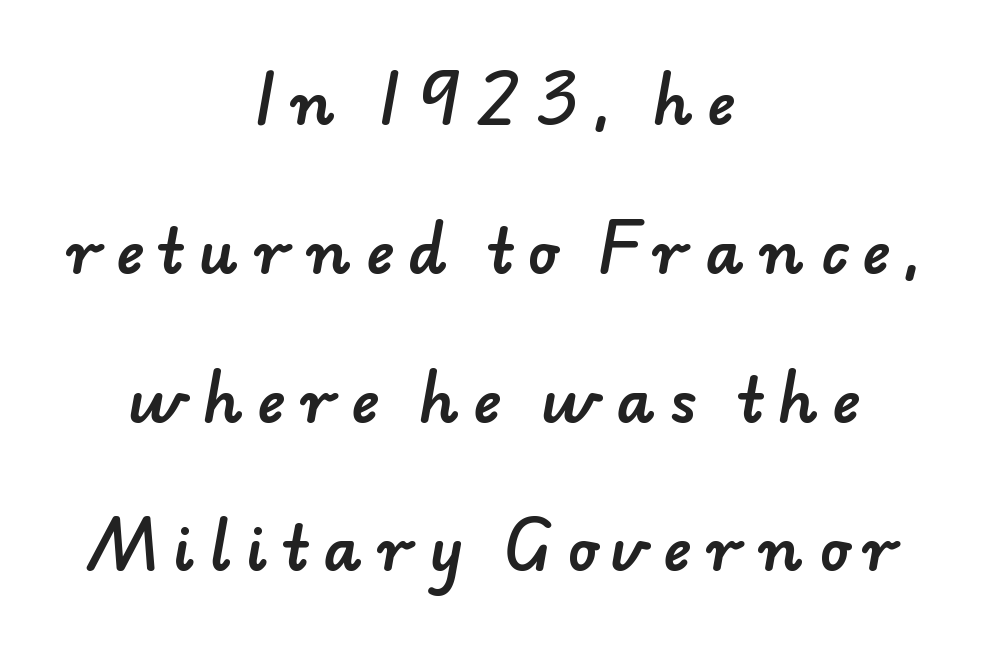
The text block is weighted toward neither margin, spreading evenly from the middle. Tracking here is generous; glyphs stand well apart from one another. Anything drawn beneath the words? Only blank space. The rendering uses natural spacing where letterforms have individual widths. One glance says open: line gaps are wider than usual.
